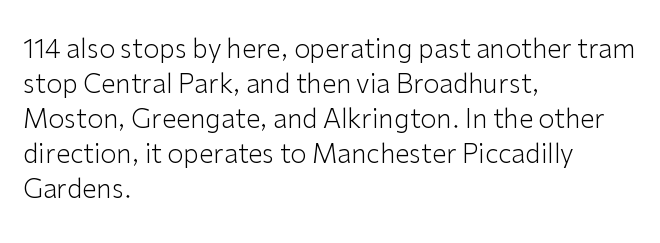
How are the letters spaced? Ordinarily, with no added tracking. Has an underline been added? It has not. Honestly, the row spacing looks completely unremarkable. The font is comparable to plain body text, perhaps lighter. Visually the block forms a straight wall on the left and a jagged coastline on the right.
